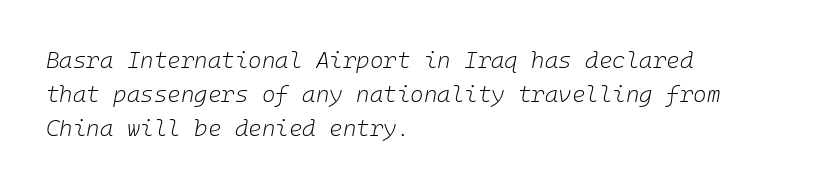
The image shows 23 px text type, italic (leaning right); set left-aligned, normal line spacing (1.47x), normal letter spacing, not underlined.
